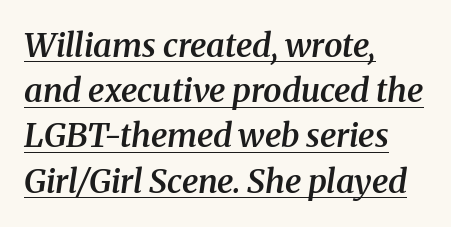
The image shows 33 px semibold serif type, italic (leaning right); set left-aligned, normal line spacing (1.37x), normal letter spacing, underlined; medium stroke contrast and a medium x-height.
